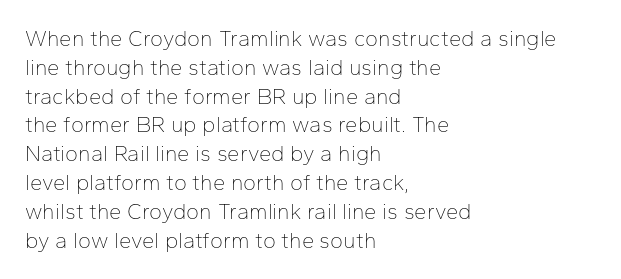
The image shows 22 px text type, upright; set left-aligned, normal line spacing (1.31x), normal letter spacing, not underlined.
